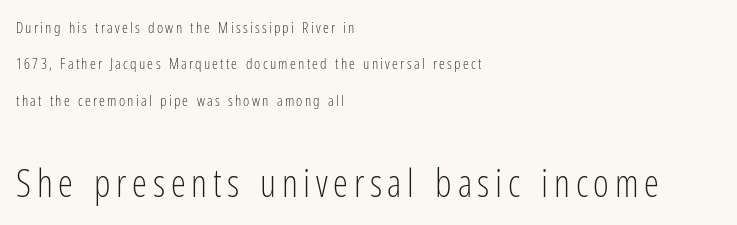
The image shows 38 px light, condensed sans-serif type, upright; set left-aligned, loose line spacing (2.43x), not underlined; the second (bottom) block is 2.53x larger; low stroke contrast and a medium x-height.
